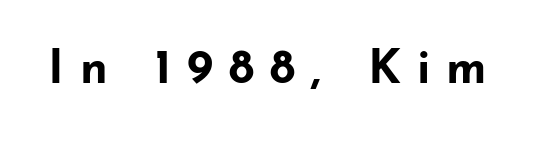
{"serif": "no", "italic": "no", "bold": "yes", "weight": "bold", "width": "wide", "stroke_contrast": "low", "x_height": "small", "monospaced": "no", "underline": "no", "letter_spacing": "wide", "letter_spacing_em": 0.34, "glyph_px": 47}
